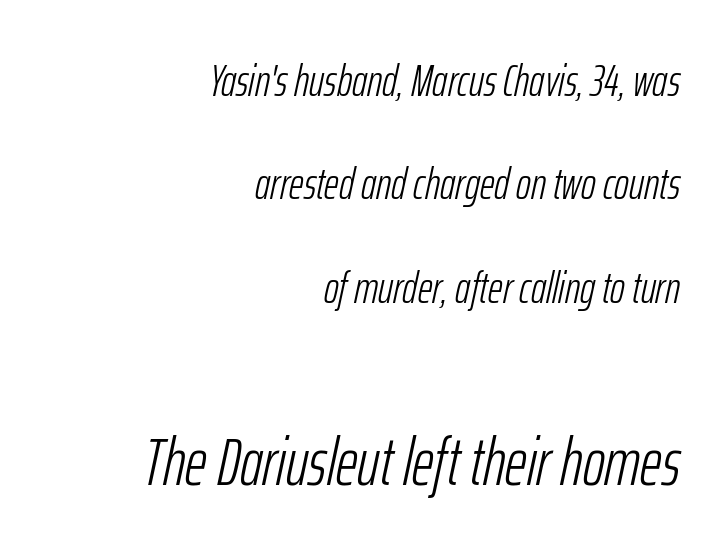
The text carries the slant typical of an italic or oblique font. The passage shown is typed in a proportional face where columns would drift. A clean baseline with only descenders dipping below it. The designer gave the closing block more size than the opening block. Regarding leading, the lines here are spaced well apart. The passage shown has conventional tracking throughout.
